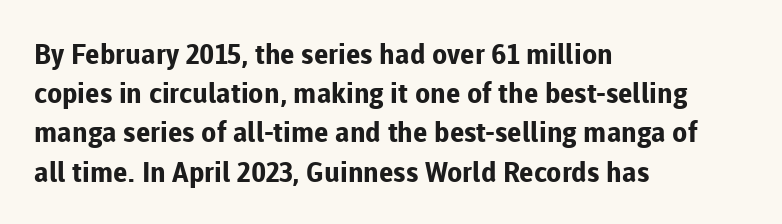
Varying glyph widths throughout — classic text-font behaviour. You can tell it's not italic because the verticals are truly vertical. I'd describe the lettering as bold — thick and assertive. The rows are spaced the way most documents space them. There is no visible air inserted between adjacent glyphs.
